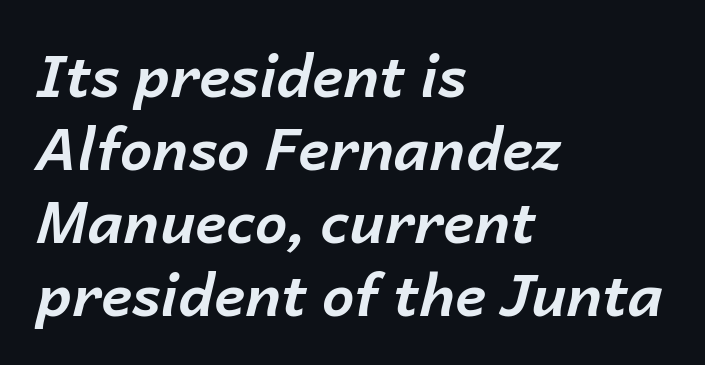
Compared with a centered layout, this one pins lines to the left instead. Underlining? Definitely not there. This is oblique type, the kind used for emphasis or titles. A full-strength bold gives these letters their thick strokes.
